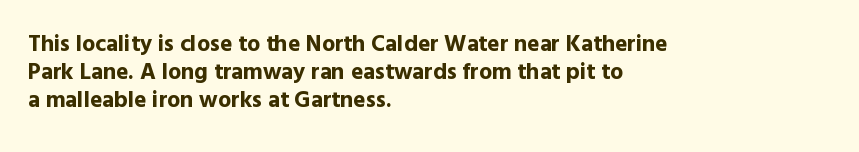
Q: Is the text bold? A: Yes.
Q: Is the text italic (slanted)? A: No, it is upright.
Q: Is the text underlined? A: No.
Q: How is the paragraph aligned? A: Left-aligned.
Q: Is the spacing between letters normal or unusually wide? A: Normal.
